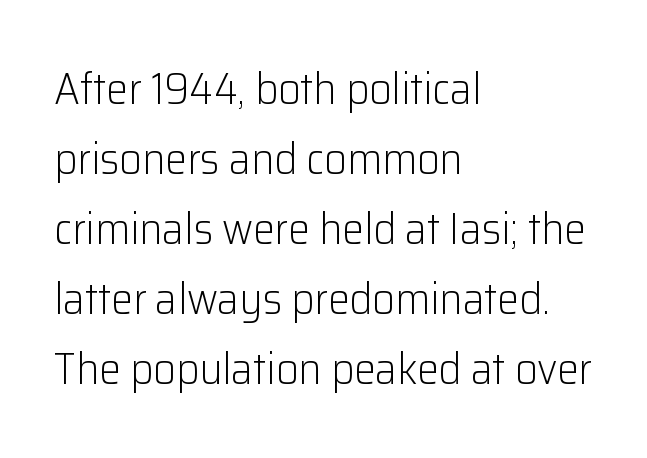
{"serif": "no", "italic": "no", "bold": "no", "weight": "light", "width": "normal", "stroke_contrast": "low", "x_height": "medium", "monospaced": "no", "underline": "no", "align": "left", "line_spacing": "normal", "line_spacing_ratio": 1.59, "letter_spacing": "normal", "letter_spacing_em": 0.0, "glyph_px": 44}
